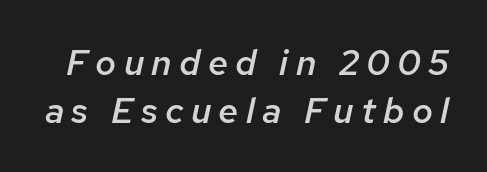
Q: Is the text bold? A: Semi-bold.
Q: Is the text italic (slanted)? A: Yes, it leans right by about 12 degrees.
Q: Is the text underlined? A: No.
Q: Is the spacing between letters normal or unusually wide? A: Unusually wide.
Q: Is the spacing between lines tight, normal or loose? A: Normal.
Q: Width (condensed, normal, or wide)? A: Normal.
Q: Stroke contrast? A: Low.
Q: x-height? A: Medium.
Q: Monospaced? A: No.
